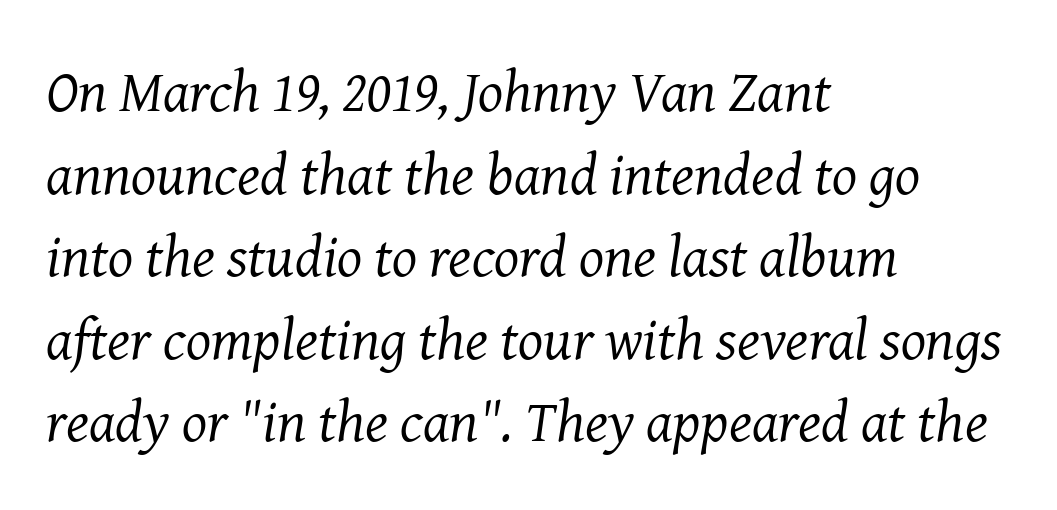
Q: Is the text bold? A: No.
Q: Is the text italic (slanted)? A: Yes, it leans right by about 8 degrees.
Q: Is the typeface a serif or a sans-serif typeface? A: Serif.
Q: Is the text underlined? A: No.
Q: How is the paragraph aligned? A: Left-aligned.
Q: Is the spacing between letters normal or unusually wide? A: Normal.
Q: Is the spacing between lines tight, normal or loose? A: Normal.
Q: Width (condensed, normal, or wide)? A: Normal.
Q: Stroke contrast? A: Medium.
Q: x-height? A: Medium.
Q: Monospaced? A: No.
